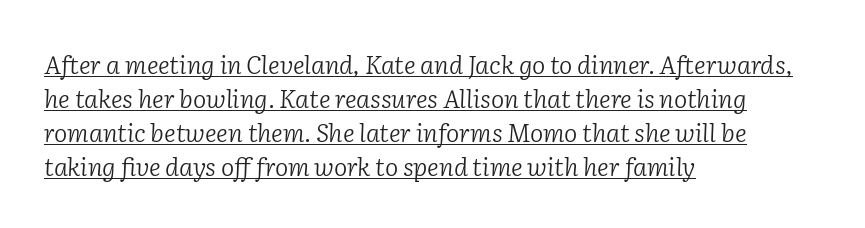
The image shows 25 px text type, italic (leaning right); set left-aligned, normal line spacing (1.36x), normal letter spacing, underlined.
